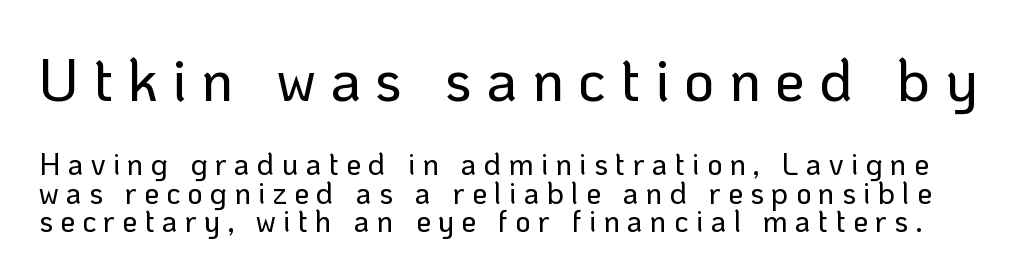
The image shows 59 px sans-serif type, upright; set tight line spacing (0.96x), unusually wide letter spacing (+0.24 em), not underlined; the first (top) block is 1.97x larger; low stroke contrast and a medium x-height.
